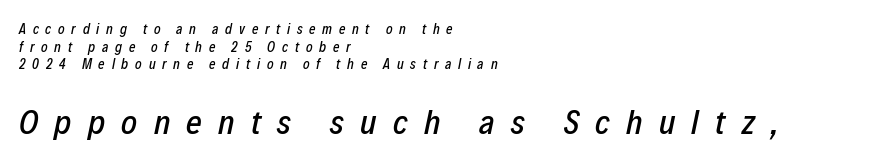
{"italic": "yes", "lean": "right", "slant_degrees": 12, "width": "condensed", "stroke_contrast": "low", "x_height": "medium", "monospaced": "no", "underline": "no", "align": "left", "line_spacing": "normal", "line_spacing_ratio": 1.26, "letter_spacing": "wide", "letter_spacing_em": 0.48, "larger_block": "second", "size_ratio": 2.43, "glyph_px": 34}
